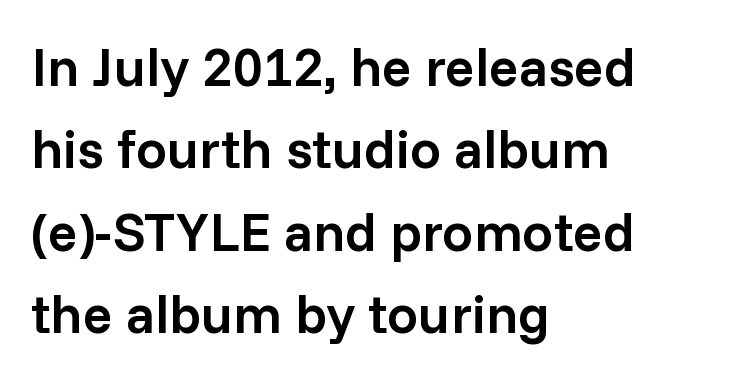
Q: Is the text bold? A: Semi-bold.
Q: Is the text italic (slanted)? A: No, it is upright.
Q: Is the typeface a serif or a sans-serif typeface? A: Sans-serif.
Q: Is the text underlined? A: No.
Q: How is the paragraph aligned? A: Left-aligned.
Q: Is the spacing between letters normal or unusually wide? A: Normal.
Q: Is the spacing between lines tight, normal or loose? A: Normal.
Q: Width (condensed, normal, or wide)? A: Normal.
Q: Stroke contrast? A: Low.
Q: x-height? A: Medium.
Q: Monospaced? A: No.
